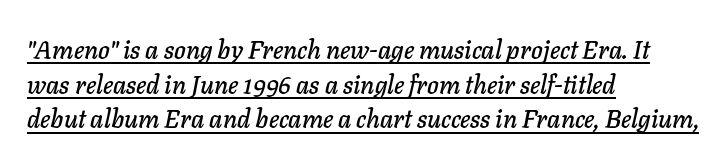
The image shows 25 px text type, italic (leaning right); set left-aligned, normal line spacing (1.39x), normal letter spacing, underlined.
